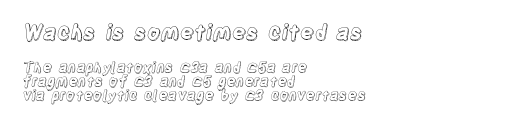
Q: Is the text italic (slanted)? A: Yes.
Q: Is the text underlined? A: No.
Q: How is the paragraph aligned? A: Left-aligned.
Q: Is the spacing between letters normal or unusually wide? A: Normal.
Q: Is the spacing between lines tight, normal or loose? A: Tight.
Q: Which block of text is set in a larger size, the first (top) or the second (bottom)? A: The first (top) one.
